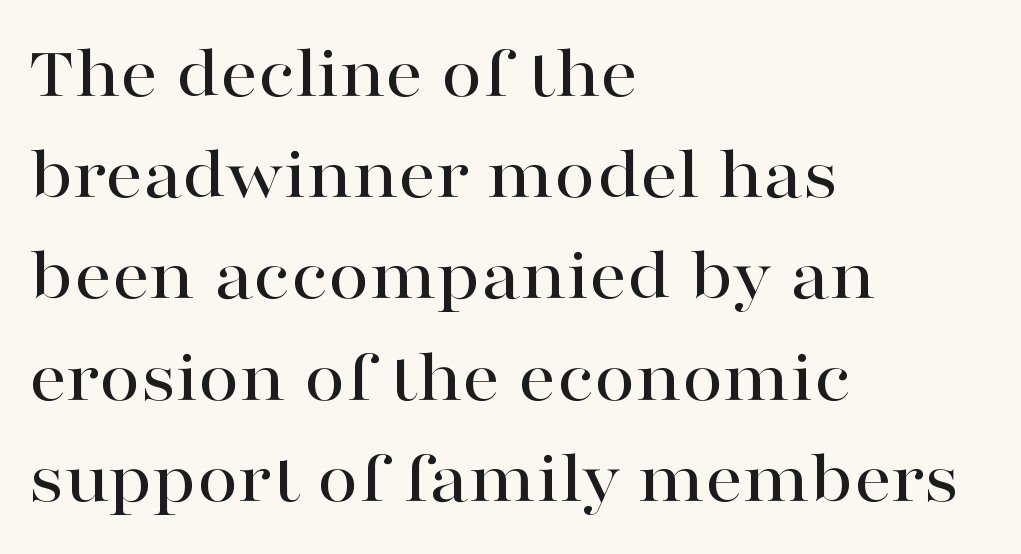
The image shows 75 px wide serif type, upright; set left-aligned, normal line spacing (1.35x), normal letter spacing, not underlined; high stroke contrast and a medium x-height.
